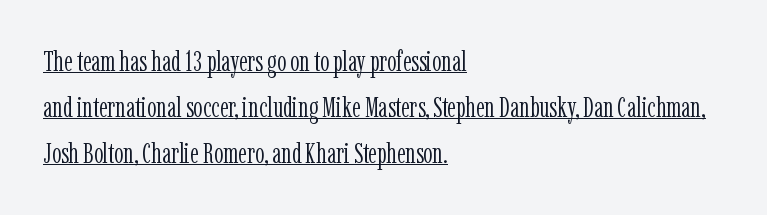
The image shows 29 px light, condensed serif type, upright; set left-aligned, normal line spacing (1.59x), normal letter spacing, underlined; low stroke contrast and a medium x-height.
